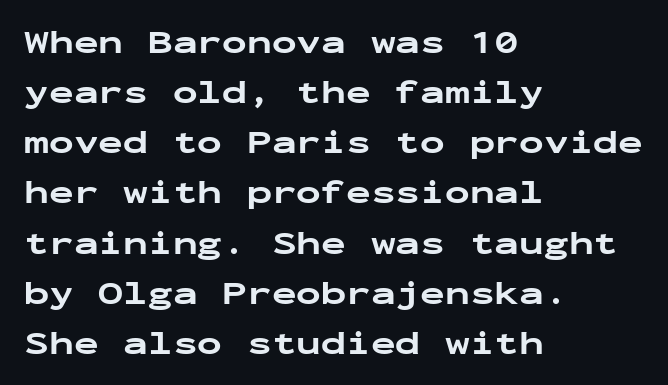
Q: Is the text bold? A: Yes.
Q: Is the text italic (slanted)? A: No, it is upright.
Q: Is the typeface a serif or a sans-serif typeface? A: Sans-serif.
Q: Is the text underlined? A: No.
Q: How is the paragraph aligned? A: Left-aligned.
Q: Is the spacing between letters normal or unusually wide? A: Normal.
Q: Is the spacing between lines tight, normal or loose? A: Normal.
Q: Width (condensed, normal, or wide)? A: Wide.
Q: Stroke contrast? A: Low.
Q: x-height? A: Medium.
Q: Monospaced? A: Yes.
